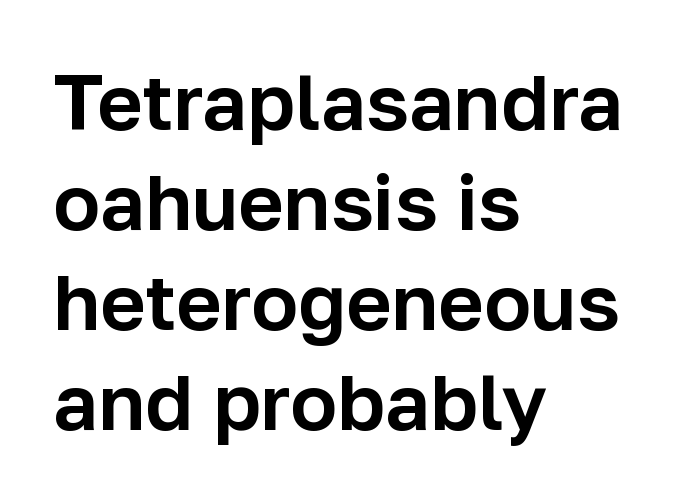
{"serif": "no", "italic": "no", "width": "normal", "stroke_contrast": "low", "x_height": "medium", "monospaced": "no", "underline": "no", "align": "left", "line_spacing": "normal", "line_spacing_ratio": 1.28, "letter_spacing": "normal", "letter_spacing_em": 0.0, "glyph_px": 78}
